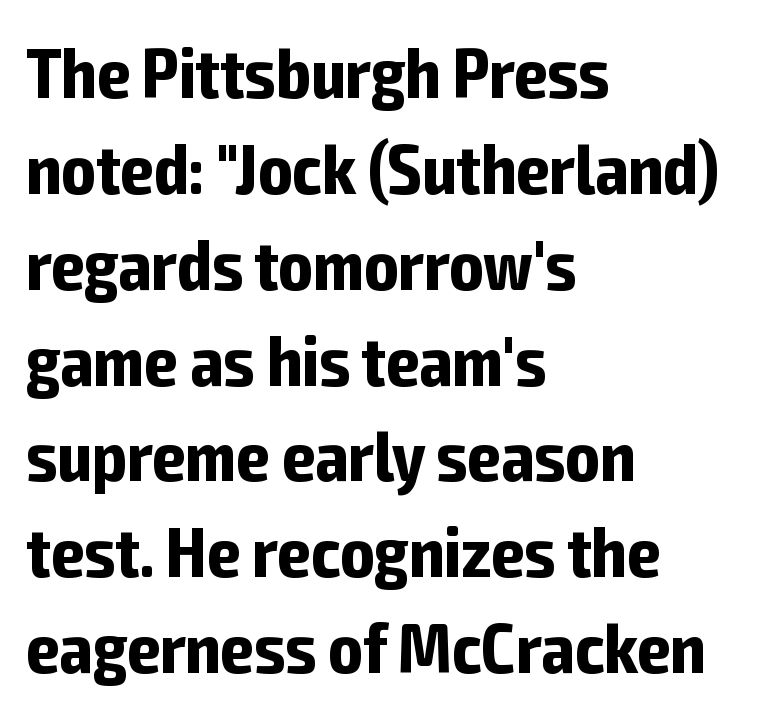
{"serif": "no", "italic": "no", "bold": "yes", "weight": "bold", "width": "condensed", "stroke_contrast": "low", "x_height": "medium", "monospaced": "no", "underline": "no", "align": "left", "line_spacing": "normal", "line_spacing_ratio": 1.35, "letter_spacing": "normal", "letter_spacing_em": 0.0, "glyph_px": 71}
